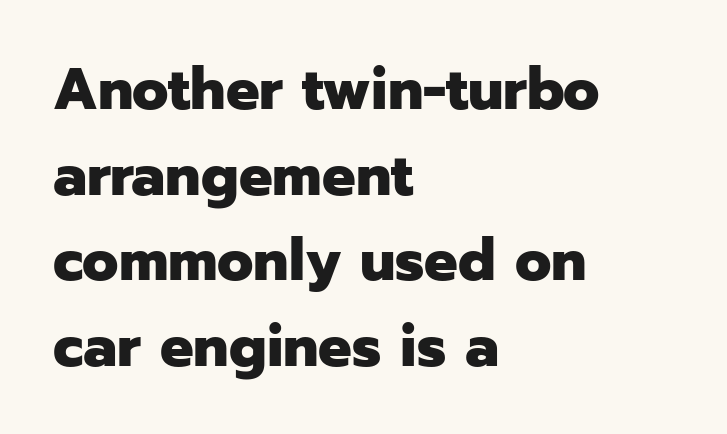
Here the designer chose a conventional face with non-uniform glyph widths. This sample keeps an unexceptional amount of space between lines. The paragraph shown leans on its left margin. Italic: no, the glyphs are upright roman. The horizontal fit of the characters is conventional and even. Underlining? Definitely not there.
